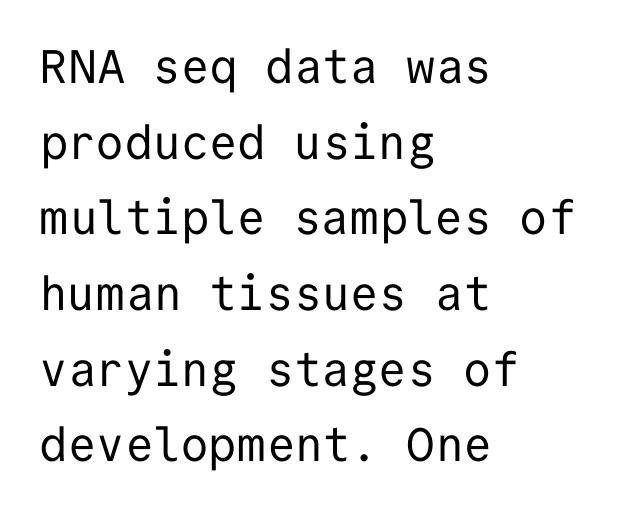
{"serif": "no", "italic": "no", "bold": "no", "weight": "regular", "width": "normal", "stroke_contrast": "low", "x_height": "medium", "monospaced": "yes", "underline": "no", "align": "left", "line_spacing": "normal", "line_spacing_ratio": 1.61, "letter_spacing": "normal", "letter_spacing_em": 0.0, "glyph_px": 47}
